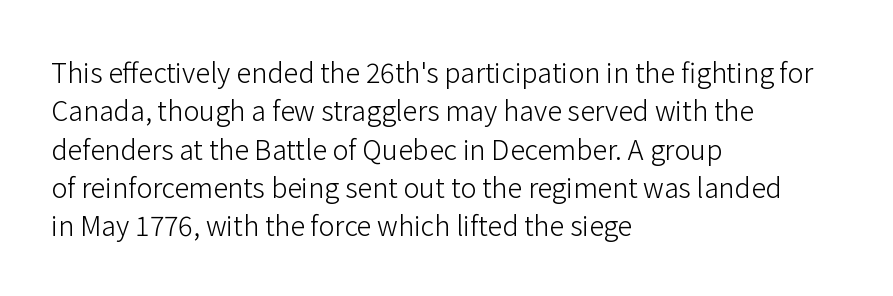
Every row of glyphs begins at an identical x-position on the left. A roman cut, with each character standing at attention. Does the leading feel generous? No, just average. The tracking reads as untouched default to a designer's eye.
